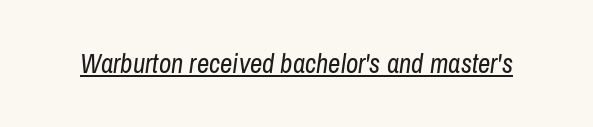
{"italic": "yes", "lean": "right", "slant_degrees": 8, "bold": "no", "underline": "yes", "letter_spacing": "normal", "letter_spacing_em": 0.0, "glyph_px": 27}
